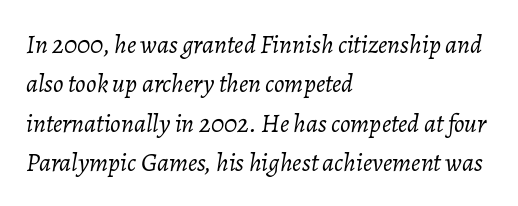
Q: Is the text bold? A: No.
Q: Is the text italic (slanted)? A: Yes, it leans right by about 7 degrees.
Q: Is the text underlined? A: No.
Q: How is the paragraph aligned? A: Left-aligned.
Q: Is the spacing between letters normal or unusually wide? A: Normal.
Q: Is the spacing between lines tight, normal or loose? A: Normal.
